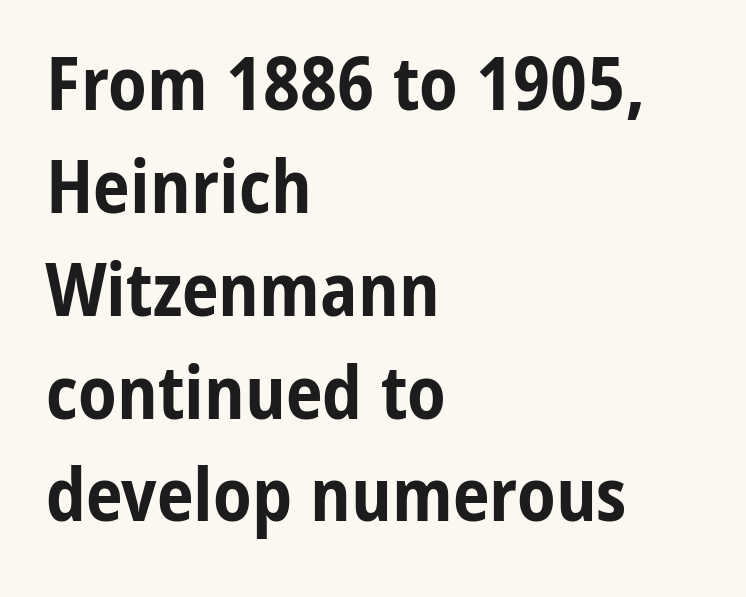
{"serif": "no", "italic": "no", "bold": "yes", "weight": "bold", "width": "condensed", "stroke_contrast": "low", "x_height": "medium", "monospaced": "no", "underline": "no", "align": "left", "line_spacing": "normal", "line_spacing_ratio": 1.39, "letter_spacing": "normal", "letter_spacing_em": 0.0, "glyph_px": 74}
